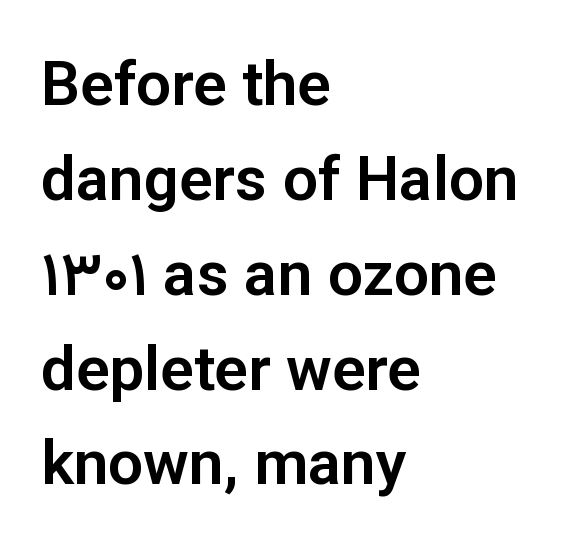
The image shows 62 px sans-serif type, upright; set left-aligned, normal line spacing (1.53x), normal letter spacing, not underlined; low stroke contrast and a medium x-height.
